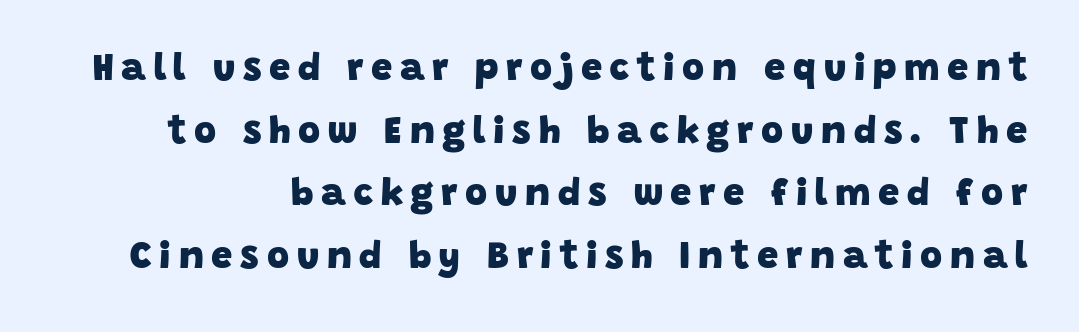
The image shows 38 px heavy sans-serif type; set normal line spacing (1.65x), unusually wide letter spacing (+0.2 em), not underlined; low stroke contrast and a large x-height.
